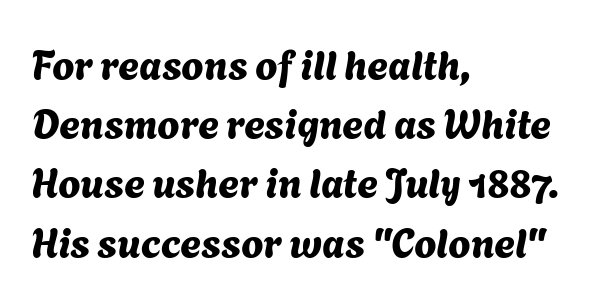
{"serif": "no", "width": "normal", "stroke_contrast": "medium", "x_height": "medium", "monospaced": "no", "underline": "no", "align": "left", "line_spacing": "normal", "line_spacing_ratio": 1.48, "letter_spacing": "normal", "letter_spacing_em": 0.0, "glyph_px": 40}
